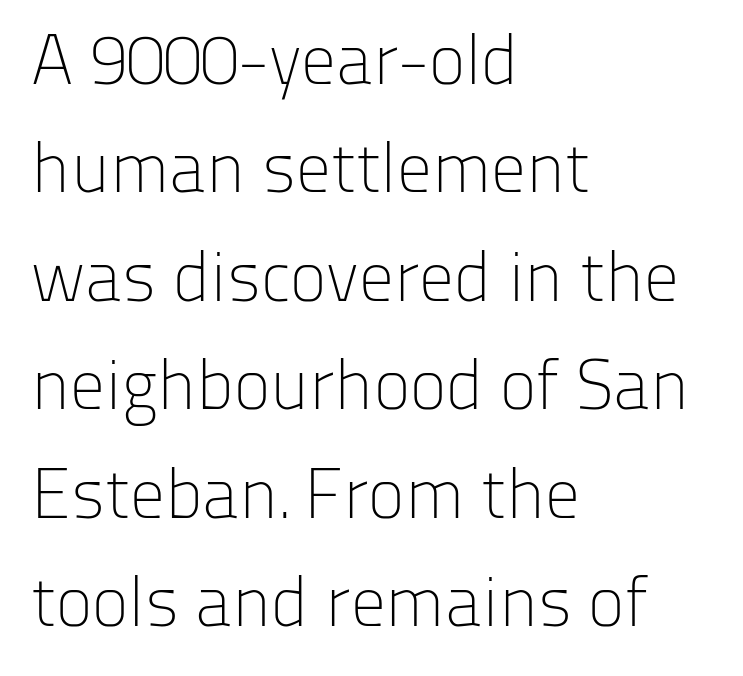
The compositor pushed each line to the left boundary. The cut favours lightness, reaching ordinary text weight at its darkest. Designer's note — italics off, roman on. These lines sit exactly where default settings would place them. The rendering uses natural spacing where letterforms have individual widths.
